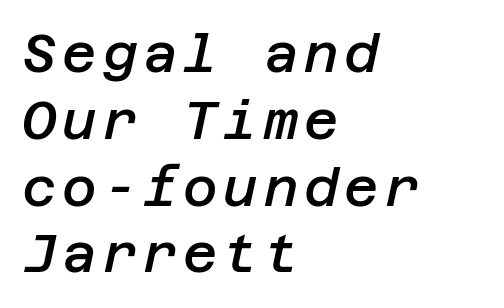
The specimen reads as italic at a glance. Its strokes are somewhat broadened, the hallmark of semibold type. A bare baseline throughout the passage. Line beginnings align vertically; line endings do not. Successive baselines arrive at the customary interval.
